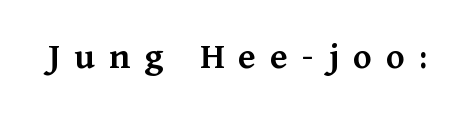
The image shows 39 px semibold serif type, upright; set unusually wide letter spacing (+0.36 em), not underlined; medium stroke contrast and a medium x-height.
